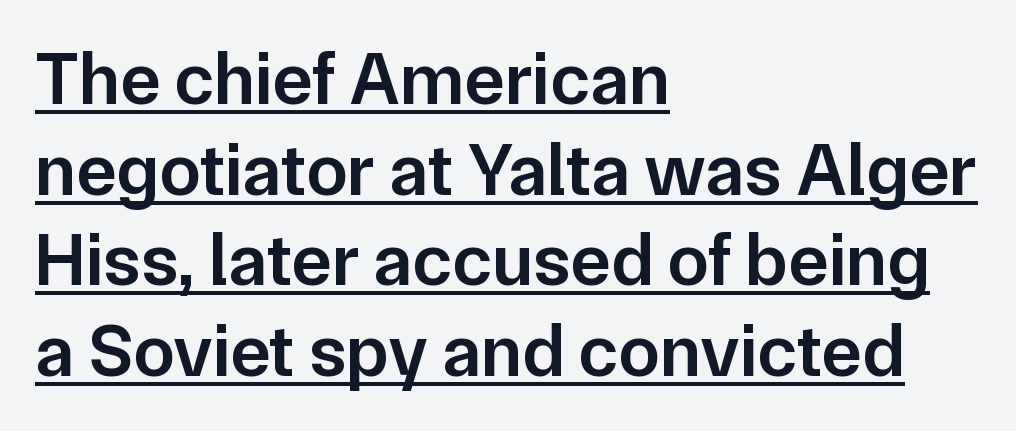
{"serif": "no", "italic": "no", "bold": "semi", "weight": "semibold", "width": "normal", "stroke_contrast": "low", "x_height": "medium", "monospaced": "no", "underline": "yes", "align": "left", "line_spacing_ratio": 1.21, "letter_spacing": "normal", "letter_spacing_em": 0.0, "glyph_px": 75}
